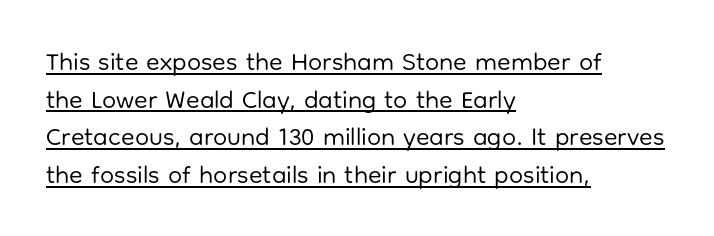
{"italic": "no", "bold": "no", "underline": "yes", "align": "left", "line_spacing": "normal", "line_spacing_ratio": 1.51, "letter_spacing": "normal", "letter_spacing_em": 0.0, "glyph_px": 25}
